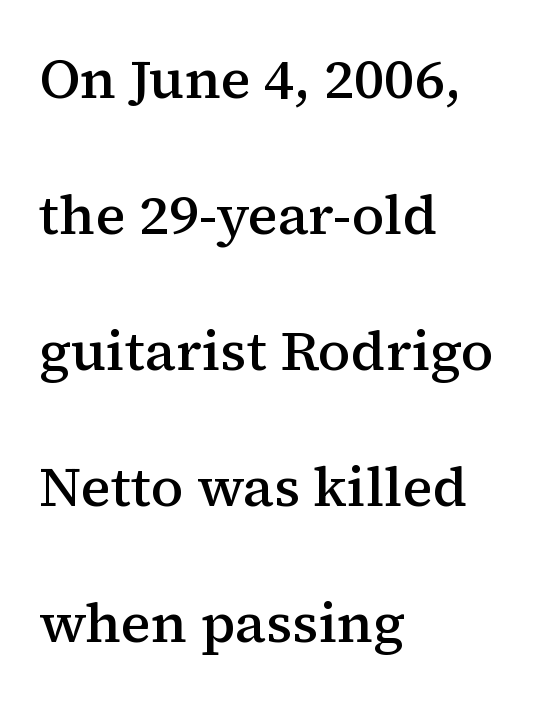
Q: Is the text bold? A: Semi-bold.
Q: Is the text italic (slanted)? A: No, it is upright.
Q: Is the typeface a serif or a sans-serif typeface? A: Serif.
Q: Is the text underlined? A: No.
Q: How is the paragraph aligned? A: Left-aligned.
Q: Is the spacing between letters normal or unusually wide? A: Normal.
Q: Is the spacing between lines tight, normal or loose? A: Loose.
Q: Width (condensed, normal, or wide)? A: Normal.
Q: Stroke contrast? A: Medium.
Q: x-height? A: Medium.
Q: Monospaced? A: No.
